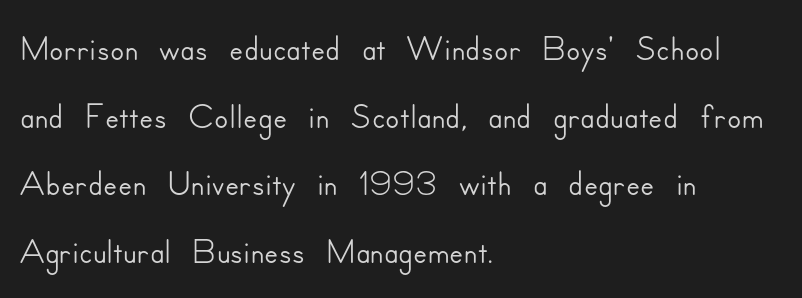
Q: Is the text italic (slanted)? A: No, it is upright.
Q: Is the typeface a serif or a sans-serif typeface? A: Sans-serif.
Q: Is the text underlined? A: No.
Q: How is the paragraph aligned? A: Left-aligned.
Q: Is the spacing between letters normal or unusually wide? A: Normal.
Q: Is the spacing between lines tight, normal or loose? A: Normal.
Q: Width (condensed, normal, or wide)? A: Normal.
Q: Stroke contrast? A: Low.
Q: x-height? A: Small.
Q: Monospaced? A: No.
